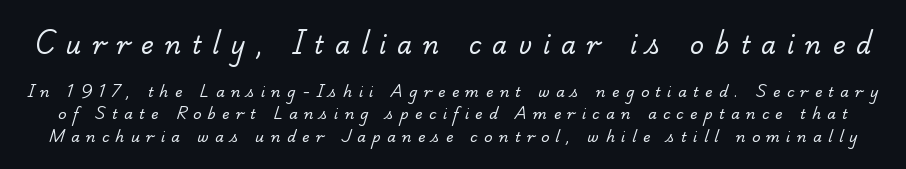
Weight: in the light-to-regular range. In terms of letterspacing, this is a distinctly airy, spread setting. Each row of text sits above clean, open space. You get the large type first, then a drop to smaller type. Quick note: interline space is typical.
